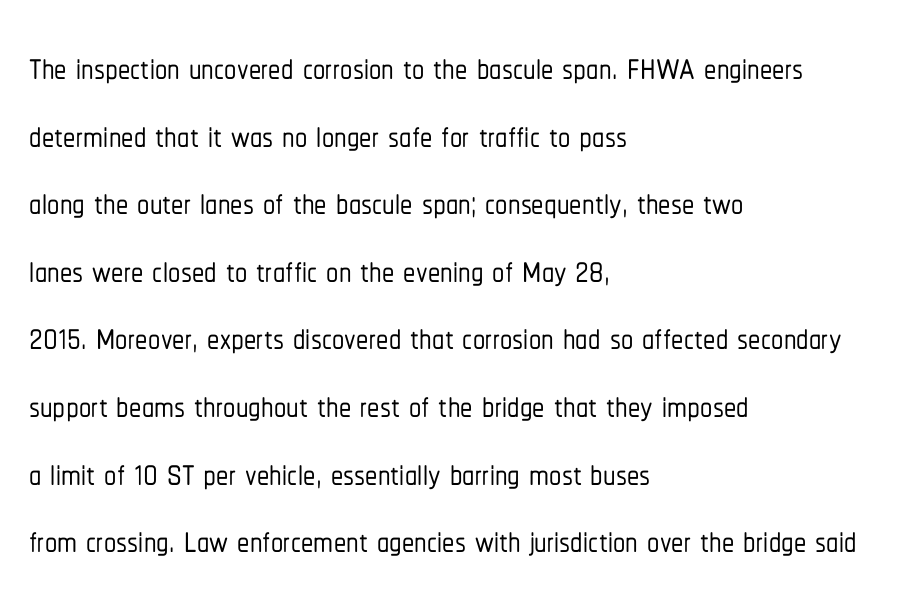
The image shows 49 px condensed sans-serif type, upright; set left-aligned, normal line spacing (1.38x), normal letter spacing, not underlined; low stroke contrast and a medium x-height.
